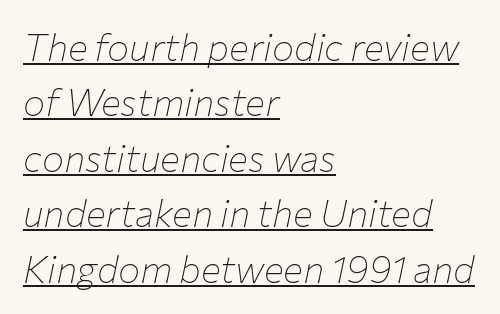
{"italic": "yes", "lean": "right", "slant_degrees": 12, "bold": "no", "weight": "thin", "width": "normal", "stroke_contrast": "low", "x_height": "medium", "monospaced": "no", "underline": "yes", "align": "left", "line_spacing": "normal", "line_spacing_ratio": 1.5, "letter_spacing": "normal", "letter_spacing_em": 0.0, "glyph_px": 37}
